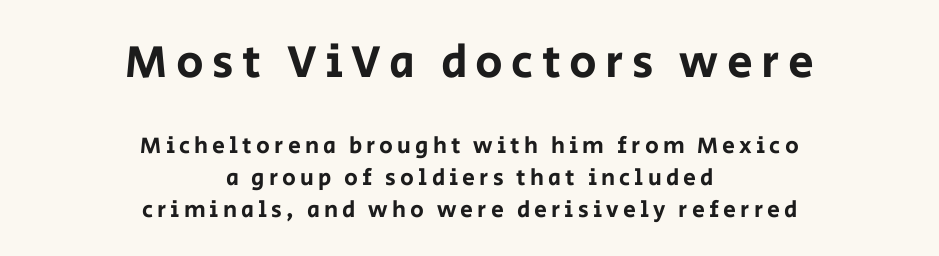
Does the lettering tilt? It doesn't — this is upright. Note the varied advance widths — an 'i' is clearly narrower than an 'm'. Note: no serifs on the glyphs. You get the large type first, then a drop to smaller type. The space beneath each line is pristine and unruled.
